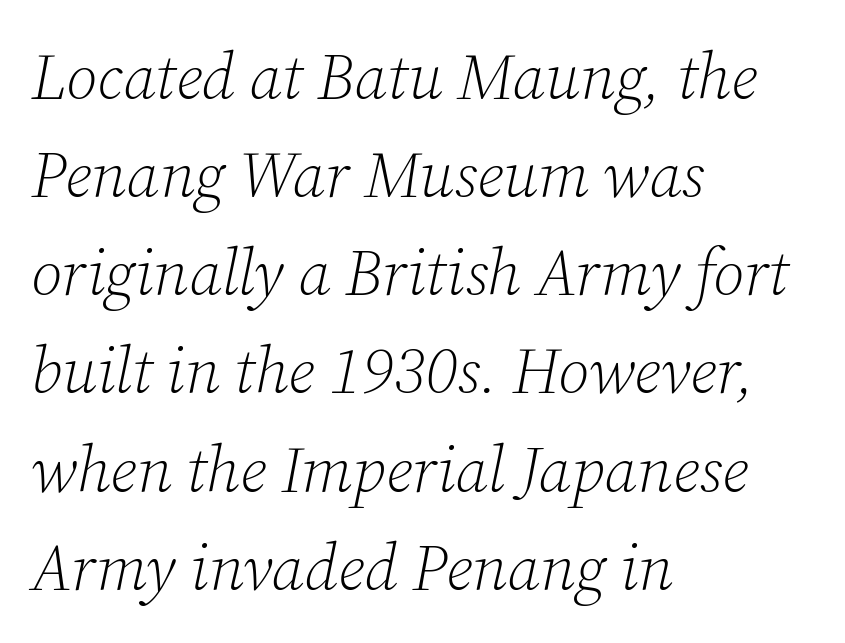
Posture: slanted. The glyphs in this specimen are seriffed. Plain, unruled lines of type. Counters stay open thanks to moderate or lighter strokes.
